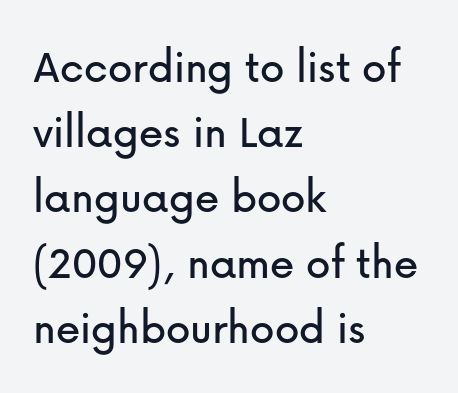
Q: Is the text italic (slanted)? A: No, it is upright.
Q: Is the typeface a serif or a sans-serif typeface? A: Sans-serif.
Q: Is the text underlined? A: No.
Q: How is the paragraph aligned? A: Left-aligned.
Q: Is the spacing between letters normal or unusually wide? A: Normal.
Q: Is the spacing between lines tight, normal or loose? A: Normal.
Q: Width (condensed, normal, or wide)? A: Normal.
Q: Stroke contrast? A: Low.
Q: x-height? A: Medium.
Q: Monospaced? A: No.
